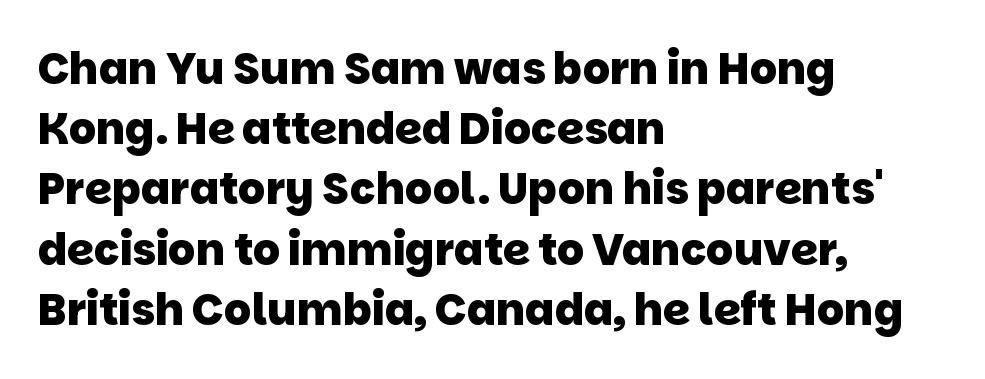
In terms of letterspacing, this is plain default setting. Normally led — the rows are evenly, conventionally spaced. The text block is weighted toward the left margin, trailing off unevenly rightward. The space beneath each line is pristine and unruled.
